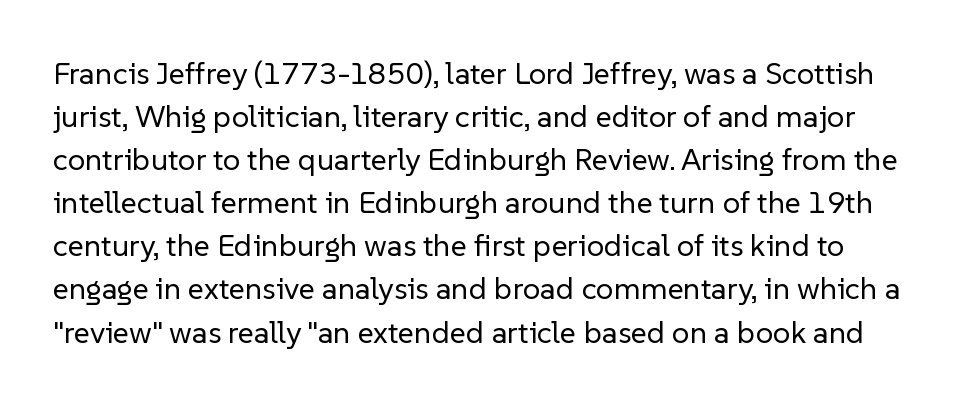
{"serif": "no", "italic": "no", "bold": "no", "weight": "regular", "width": "normal", "stroke_contrast": "low", "x_height": "medium", "monospaced": "no", "underline": "no", "line_spacing": "normal", "line_spacing_ratio": 1.39, "letter_spacing": "normal", "letter_spacing_em": 0.0, "glyph_px": 31}
